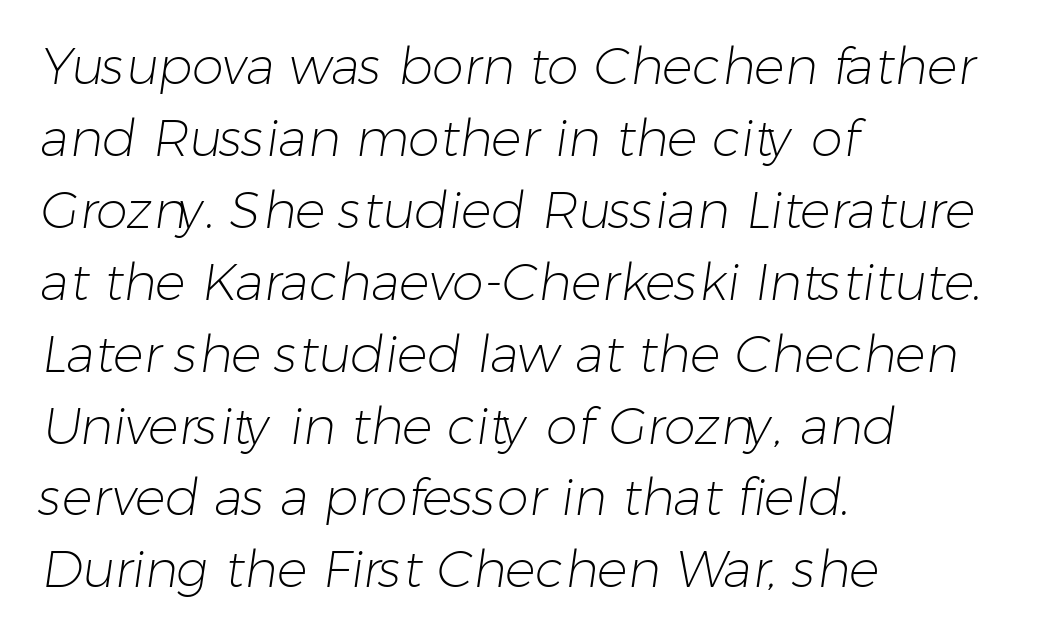
{"serif": "no", "bold": "no", "weight": "light", "width": "normal", "stroke_contrast": "low", "x_height": "medium", "monospaced": "no", "underline": "no", "align": "left", "line_spacing": "normal", "line_spacing_ratio": 1.41, "letter_spacing": "normal", "letter_spacing_em": 0.0, "glyph_px": 51}
